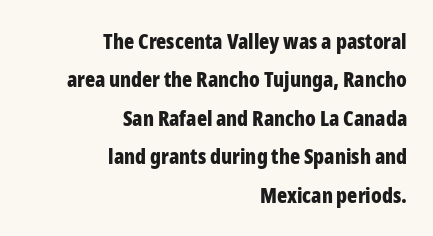
{"italic": "no", "bold": "yes", "underline": "no", "align": "right", "line_spacing_ratio": 1.83, "letter_spacing": "normal", "letter_spacing_em": 0.0, "glyph_px": 21}
